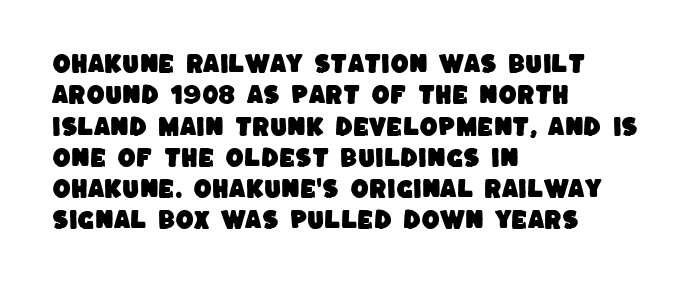
These lines keep a tight, regular rhythm from letter to letter. The rendering anchors every line to the left-hand side. Leading: standard. Clear beneath every line of the passage.
